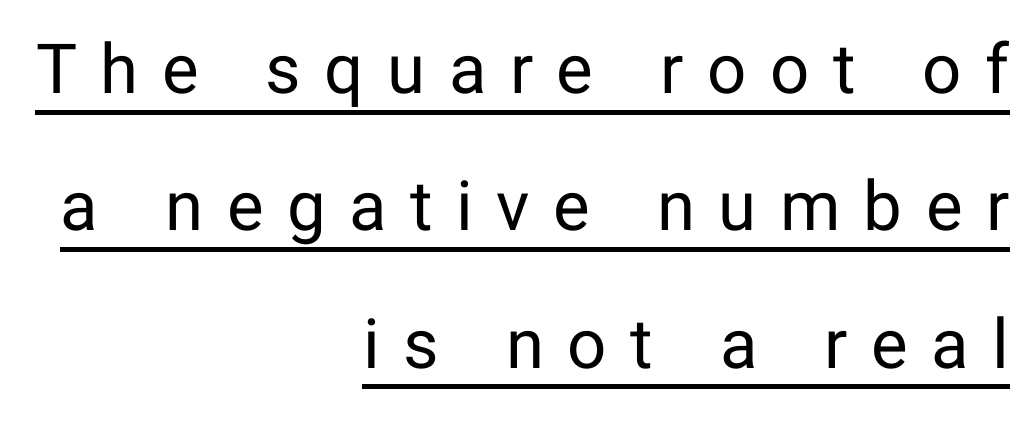
{"serif": "no", "italic": "no", "bold": "no", "weight": "regular", "width": "normal", "stroke_contrast": "low", "x_height": "medium", "monospaced": "no", "underline": "yes", "align": "right", "line_spacing": "loose", "line_spacing_ratio": 1.99, "letter_spacing": "wide", "letter_spacing_em": 0.34, "glyph_px": 69}
